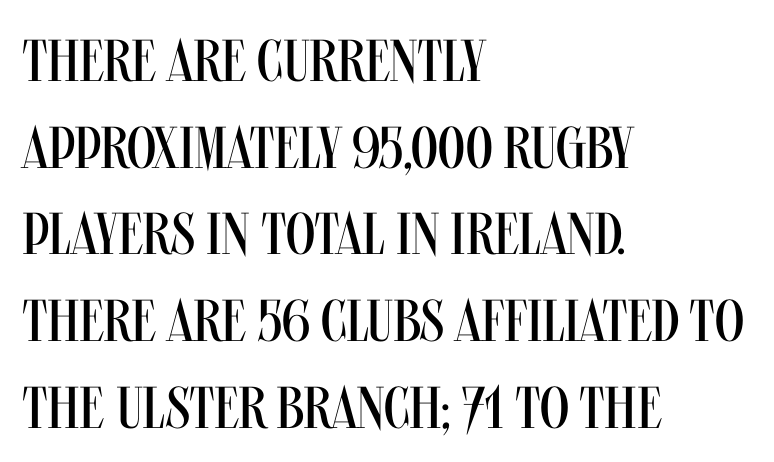
Rows of type keep a routine distance in the vertical direction. Caption: multi-line text, flush left, ragged right. Words appear dense and cohesive because spacing is normal. Style check: upright.
